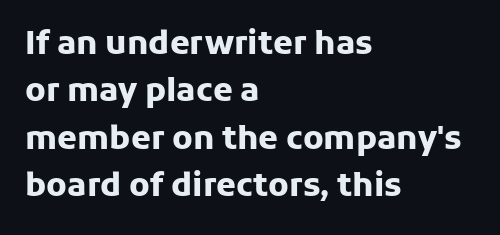
Q: Is the text bold? A: Yes.
Q: Is the text italic (slanted)? A: No, it is upright.
Q: Is the typeface a serif or a sans-serif typeface? A: Sans-serif.
Q: Is the text underlined? A: No.
Q: How is the paragraph aligned? A: Left-aligned.
Q: Is the spacing between letters normal or unusually wide? A: Normal.
Q: Is the spacing between lines tight, normal or loose? A: Normal.
Q: Width (condensed, normal, or wide)? A: Normal.
Q: Stroke contrast? A: Low.
Q: x-height? A: Medium.
Q: Monospaced? A: No.
